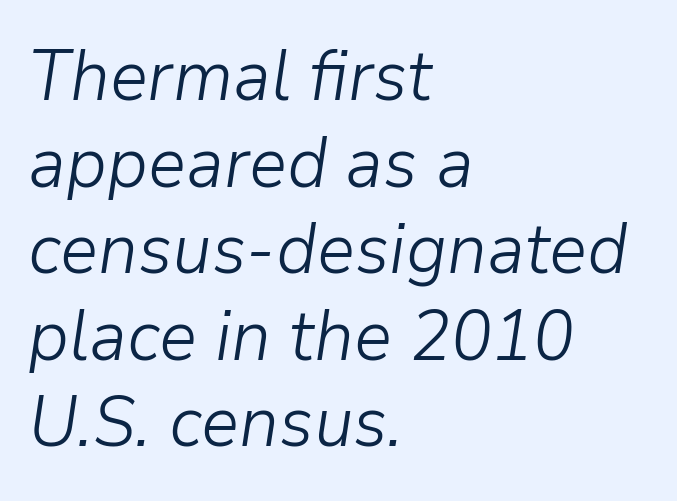
{"italic": "yes", "lean": "right", "slant_degrees": 9, "bold": "no", "weight": "light", "width": "normal", "stroke_contrast": "low", "x_height": "medium", "monospaced": "no", "underline": "no", "align": "left", "line_spacing_ratio": 1.22, "letter_spacing": "normal", "letter_spacing_em": 0.0, "glyph_px": 71}
